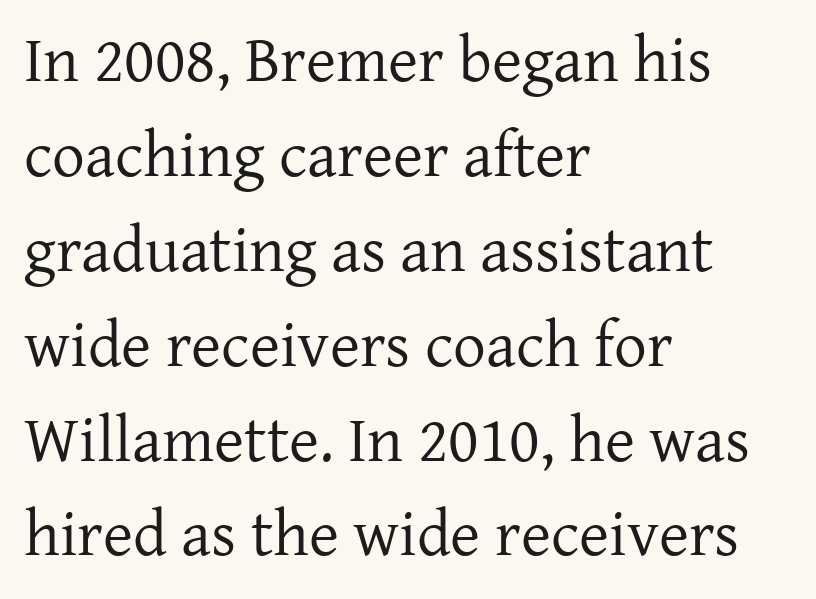
Q: Is the text bold? A: No.
Q: Is the text italic (slanted)? A: No, it is upright.
Q: Is the typeface a serif or a sans-serif typeface? A: Serif.
Q: Is the text underlined? A: No.
Q: How is the paragraph aligned? A: Left-aligned.
Q: Is the spacing between letters normal or unusually wide? A: Normal.
Q: Is the spacing between lines tight, normal or loose? A: Normal.
Q: Width (condensed, normal, or wide)? A: Normal.
Q: Stroke contrast? A: Low.
Q: x-height? A: Medium.
Q: Monospaced? A: No.
